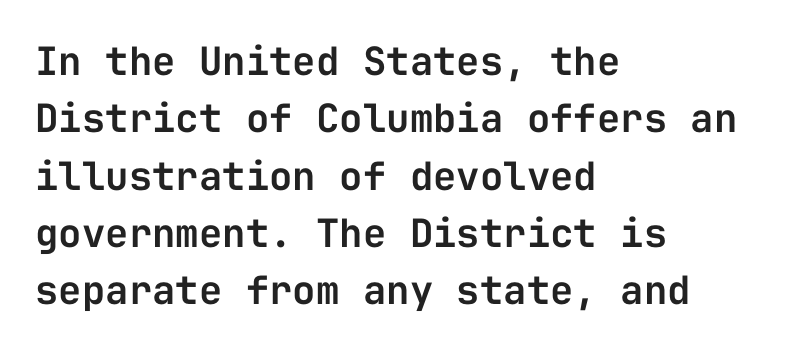
Q: Is the text italic (slanted)? A: No, it is upright.
Q: Is the typeface a serif or a sans-serif typeface? A: Sans-serif.
Q: Is the text underlined? A: No.
Q: How is the paragraph aligned? A: Left-aligned.
Q: Is the spacing between letters normal or unusually wide? A: Normal.
Q: Is the spacing between lines tight, normal or loose? A: Normal.
Q: Width (condensed, normal, or wide)? A: Normal.
Q: Stroke contrast? A: Low.
Q: x-height? A: Medium.
Q: Monospaced? A: Yes.
